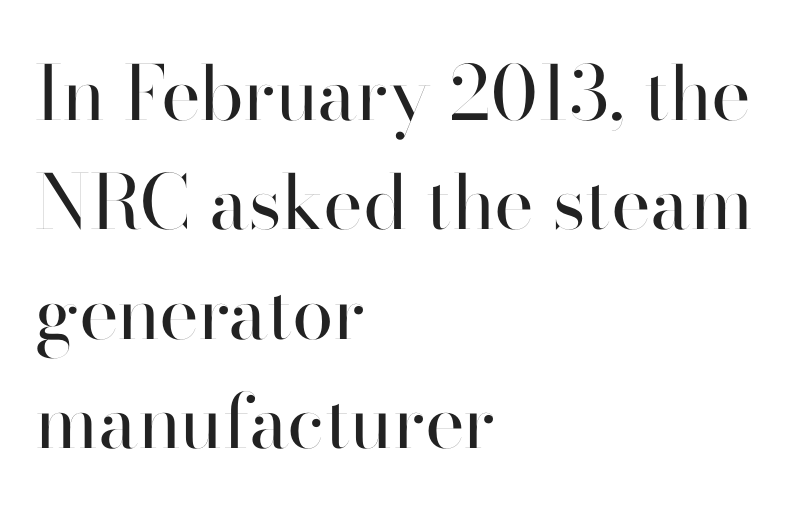
{"serif": "no", "italic": "no", "bold": "no", "weight": "regular", "width": "normal", "stroke_contrast": "high", "x_height": "small", "monospaced": "no", "underline": "no", "align": "left", "line_spacing": "normal", "line_spacing_ratio": 1.46, "letter_spacing": "normal", "letter_spacing_em": 0.0, "glyph_px": 75}
